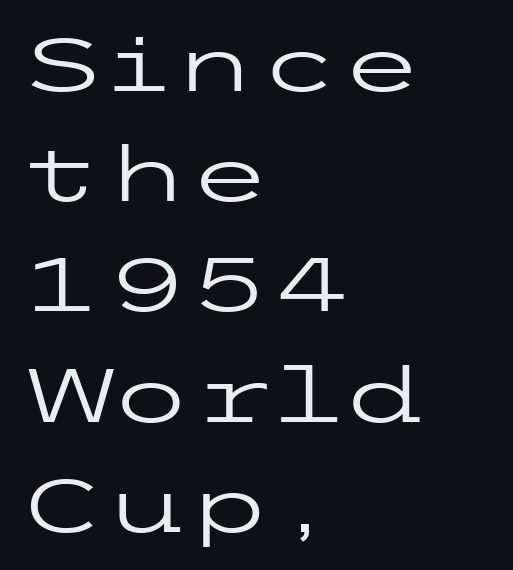
Q: Is the text bold? A: No.
Q: Is the text italic (slanted)? A: No, it is upright.
Q: Is the typeface a serif or a sans-serif typeface? A: Sans-serif.
Q: Is the text underlined? A: No.
Q: How is the paragraph aligned? A: Left-aligned.
Q: Is the spacing between letters normal or unusually wide? A: Normal.
Q: Is the spacing between lines tight, normal or loose? A: Normal.
Q: Width (condensed, normal, or wide)? A: Wide.
Q: Stroke contrast? A: Low.
Q: x-height? A: Medium.
